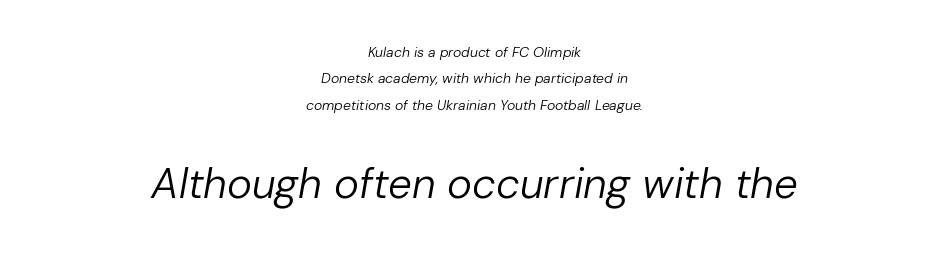
Compare the two chunks: the lower has the greater cap height. Each letter keeps its own natural width here, so spacing adapts to shape. Typeset on center — no edge is straight. Standard letterfit; no display-style spreading of the glyphs. This rendering features lettering with no underline. Slant detected: the letters are inclined.
